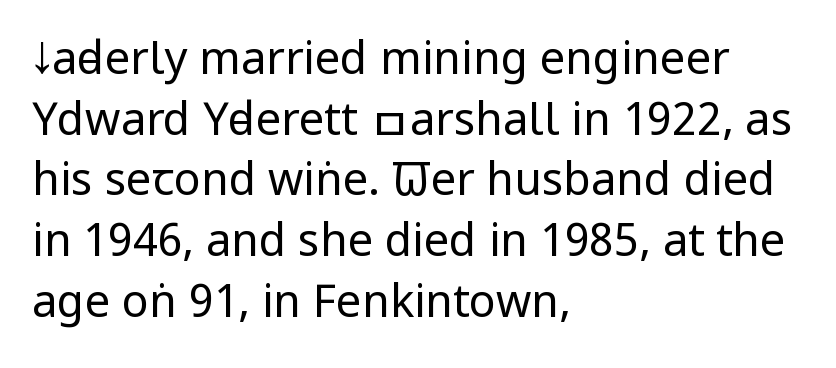
The block of text has a typical density, with ordinary space between rows. Is the block centered? No — it sits flush against the left margin. Proportional: the letters do not fall into vertical columns. These lines keep a tight, regular rhythm from letter to letter. Nope, not italic — everything's standing straight.
